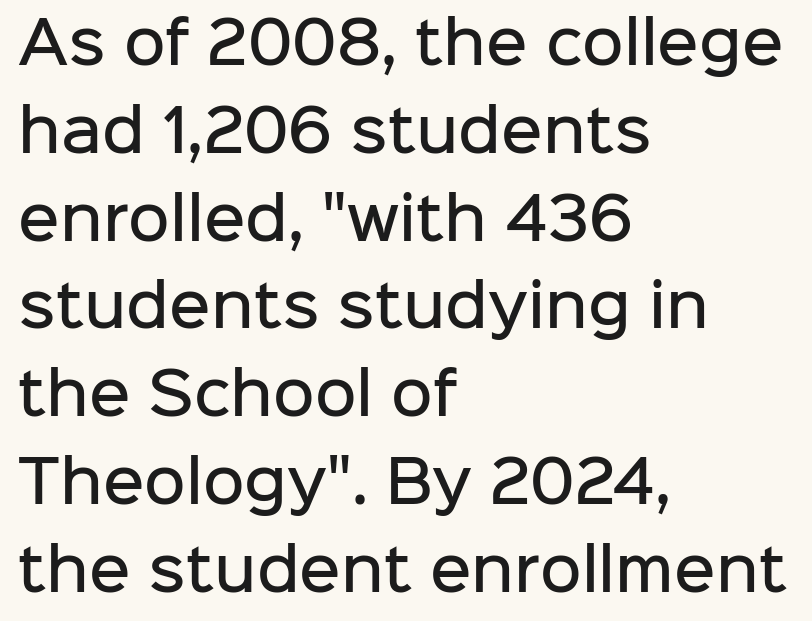
{"serif": "no", "italic": "no", "bold": "semi", "weight": "semibold", "width": "normal", "stroke_contrast": "low", "x_height": "medium", "monospaced": "no", "underline": "no", "align": "left", "line_spacing": "normal", "line_spacing_ratio": 1.54, "letter_spacing": "normal", "letter_spacing_em": 0.0, "glyph_px": 57}
